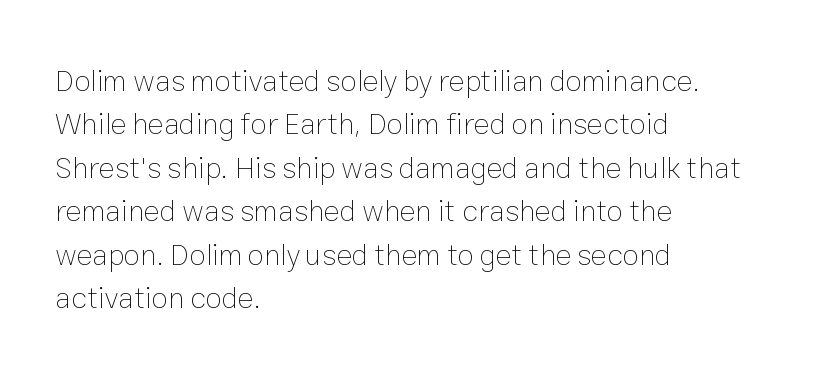
The image shows 30 px thin type, upright; set left-aligned, normal line spacing (1.45x), normal letter spacing, not underlined; low stroke contrast and a medium x-height.
